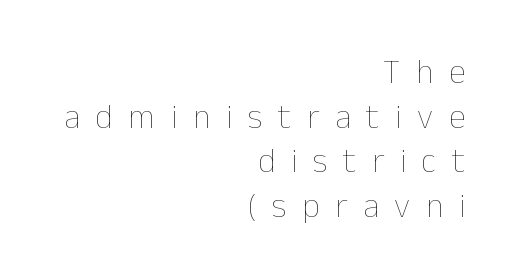
{"italic": "no", "bold": "no", "weight": "thin", "width": "normal", "stroke_contrast": "low", "x_height": "medium", "monospaced": "no", "underline": "no", "align": "right", "line_spacing": "normal", "line_spacing_ratio": 1.31, "letter_spacing": "wide", "letter_spacing_em": 0.46, "glyph_px": 34}
